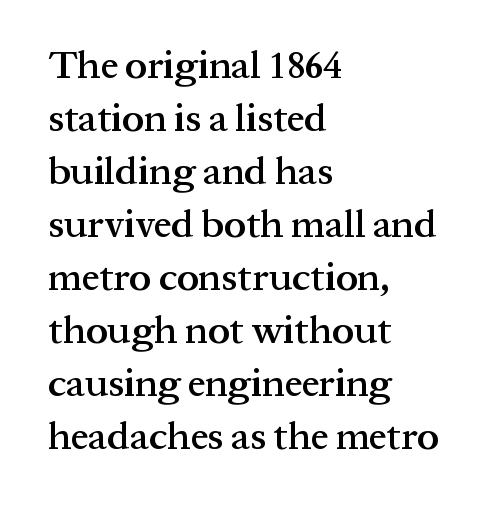
Q: Is the text bold? A: Semi-bold.
Q: Is the text italic (slanted)? A: No, it is upright.
Q: Is the typeface a serif or a sans-serif typeface? A: Serif.
Q: Is the text underlined? A: No.
Q: How is the paragraph aligned? A: Left-aligned.
Q: Is the spacing between letters normal or unusually wide? A: Normal.
Q: Is the spacing between lines tight, normal or loose? A: Normal.
Q: Width (condensed, normal, or wide)? A: Normal.
Q: Stroke contrast? A: Medium.
Q: x-height? A: Medium.
Q: Monospaced? A: No.
